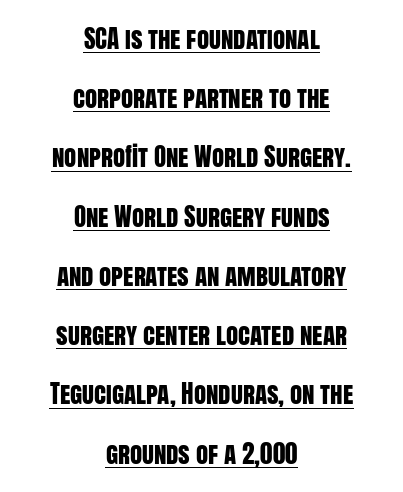
{"italic": "no", "underline": "yes", "align": "center", "line_spacing": "loose", "line_spacing_ratio": 2.37, "letter_spacing": "normal", "letter_spacing_em": 0.0, "glyph_px": 25}
